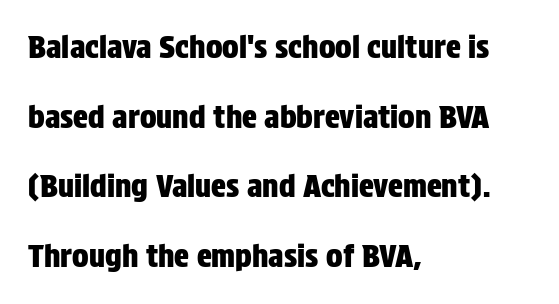
{"serif": "no", "italic": "no", "width": "condensed", "stroke_contrast": "low", "x_height": "large", "monospaced": "no", "underline": "no", "align": "left", "line_spacing": "loose", "line_spacing_ratio": 2.25, "letter_spacing": "normal", "letter_spacing_em": 0.0, "glyph_px": 31}
